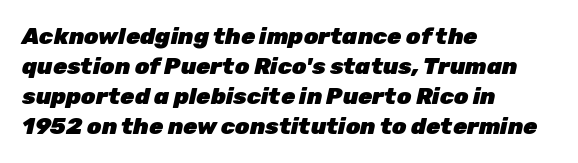
The letterforms sit shoulder to shoulder at normal distance. Horizontal bands of white between lines are of average thickness. Reading down the block, your eye returns to a fixed left position each line. The space directly below the letters is spotless.
